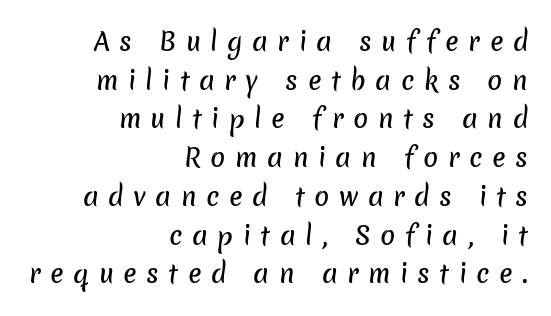
Q: Is the text underlined? A: No.
Q: How is the paragraph aligned? A: Right-aligned.
Q: Is the spacing between letters normal or unusually wide? A: Unusually wide.
Q: Is the spacing between lines tight, normal or loose? A: Normal.
